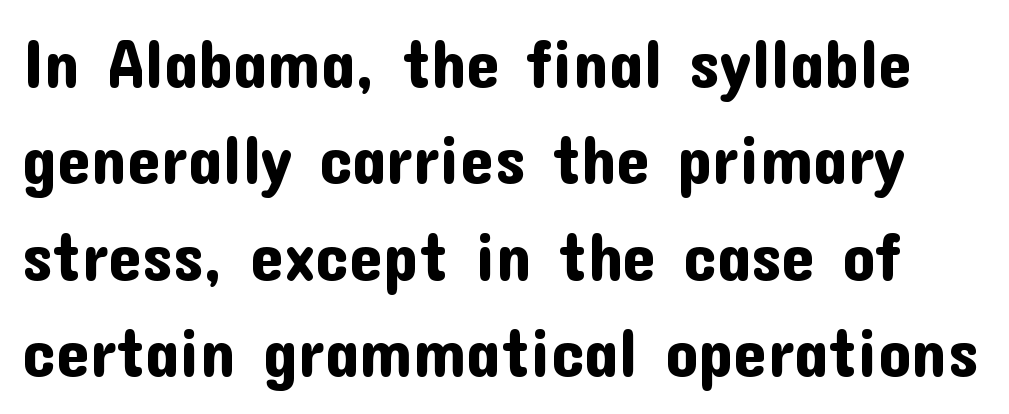
Q: Is the text italic (slanted)? A: No, it is upright.
Q: Is the typeface a serif or a sans-serif typeface? A: Sans-serif.
Q: Is the text underlined? A: No.
Q: Is the spacing between letters normal or unusually wide? A: Normal.
Q: Is the spacing between lines tight, normal or loose? A: Normal.
Q: Width (condensed, normal, or wide)? A: Normal.
Q: Stroke contrast? A: Low.
Q: x-height? A: Medium.
Q: Monospaced? A: No.
